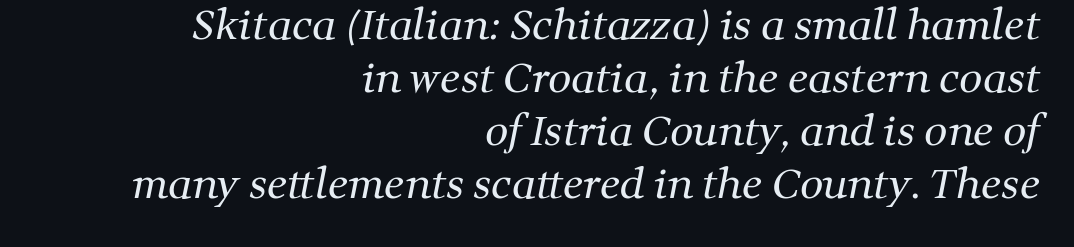
Q: Is the text bold? A: No.
Q: Is the typeface a serif or a sans-serif typeface? A: Serif.
Q: Is the text underlined? A: No.
Q: How is the paragraph aligned? A: Right-aligned.
Q: Is the spacing between letters normal or unusually wide? A: Normal.
Q: Is the spacing between lines tight, normal or loose? A: Normal.
Q: Width (condensed, normal, or wide)? A: Normal.
Q: Stroke contrast? A: Medium.
Q: x-height? A: Medium.
Q: Monospaced? A: No.
